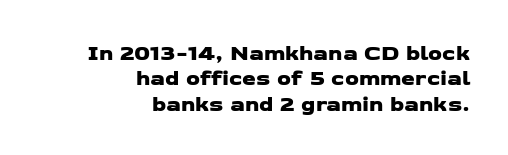
Q: Is the text underlined? A: No.
Q: How is the paragraph aligned? A: Right-aligned.
Q: Is the spacing between letters normal or unusually wide? A: Normal.
Q: Is the spacing between lines tight, normal or loose? A: Tight.
